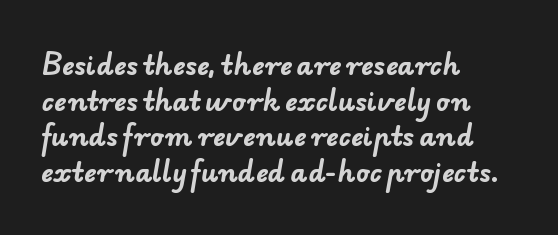
The image shows 26 px bold type; set left-aligned, normal line spacing (1.37x), normal letter spacing, not underlined.
